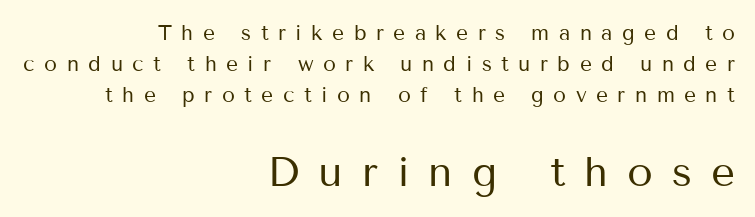
Q: Is the text bold? A: No.
Q: Is the text italic (slanted)? A: No, it is upright.
Q: Is the typeface a serif or a sans-serif typeface? A: Sans-serif.
Q: Is the text underlined? A: No.
Q: How is the paragraph aligned? A: Right-aligned.
Q: Is the spacing between letters normal or unusually wide? A: Unusually wide.
Q: Is the spacing between lines tight, normal or loose? A: Normal.
Q: Which block of text is set in a larger size, the first (top) or the second (bottom)? A: The second (bottom) one.
Q: Width (condensed, normal, or wide)? A: Normal.
Q: Stroke contrast? A: Medium.
Q: x-height? A: Medium.
Q: Monospaced? A: No.
